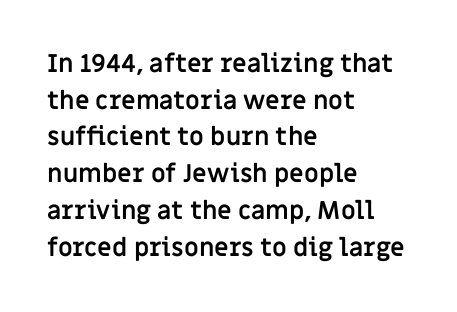
Compared with an ordinary text face, these strokes are far heavier — a full bold. Tall strokes in this sample are plumb rather than angled. Reading down the block, your eye returns to a fixed left position each line. The space directly below the letters is spotless. Leading matches the norm, producing a regular column. The type is set solid horizontally, with unmodified tracking.
